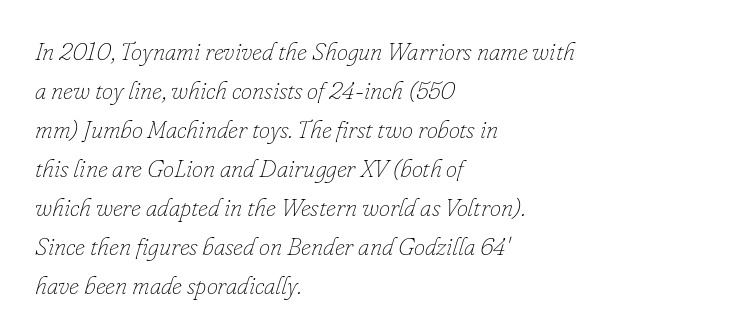
{"italic": "yes", "lean": "right", "slant_degrees": 16, "bold": "no", "underline": "no", "align": "left", "line_spacing": "normal", "line_spacing_ratio": 1.56, "letter_spacing": "normal", "letter_spacing_em": 0.0, "glyph_px": 25}
